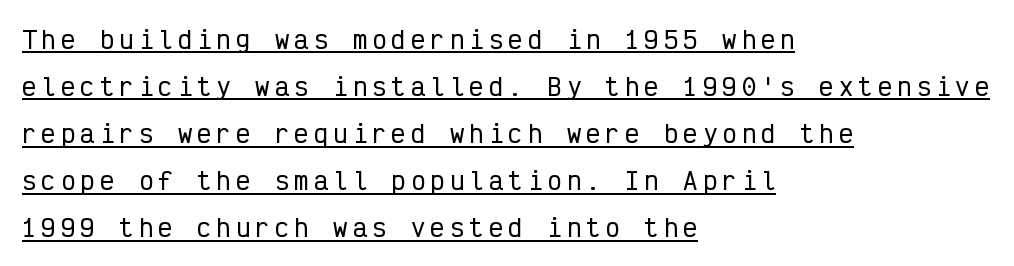
The image shows 24 px text type, upright; set left-aligned, loose line spacing (1.96x), unusually wide letter spacing (+0.21 em), underlined.
